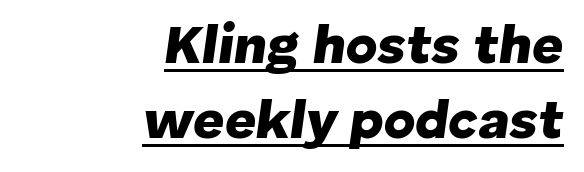
Q: Is the text bold? A: Yes.
Q: Is the text italic (slanted)? A: Yes, it leans right by about 8 degrees.
Q: Is the text underlined? A: Yes.
Q: How is the paragraph aligned? A: Right-aligned.
Q: Is the spacing between letters normal or unusually wide? A: Normal.
Q: Is the spacing between lines tight, normal or loose? A: Normal.
Q: Width (condensed, normal, or wide)? A: Normal.
Q: Stroke contrast? A: Low.
Q: x-height? A: Medium.
Q: Monospaced? A: No.
